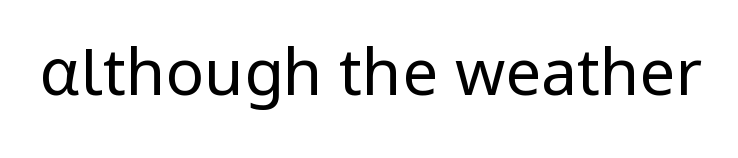
The image shows 64 px regular-weight sans-serif type, upright; set normal letter spacing, not underlined; low stroke contrast and a medium x-height.
